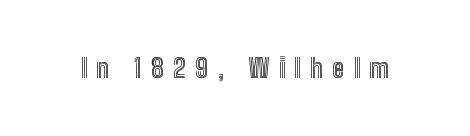
Q: Is the text italic (slanted)? A: No, it is upright.
Q: Is the text underlined? A: No.
Q: Is the spacing between letters normal or unusually wide? A: Unusually wide.
